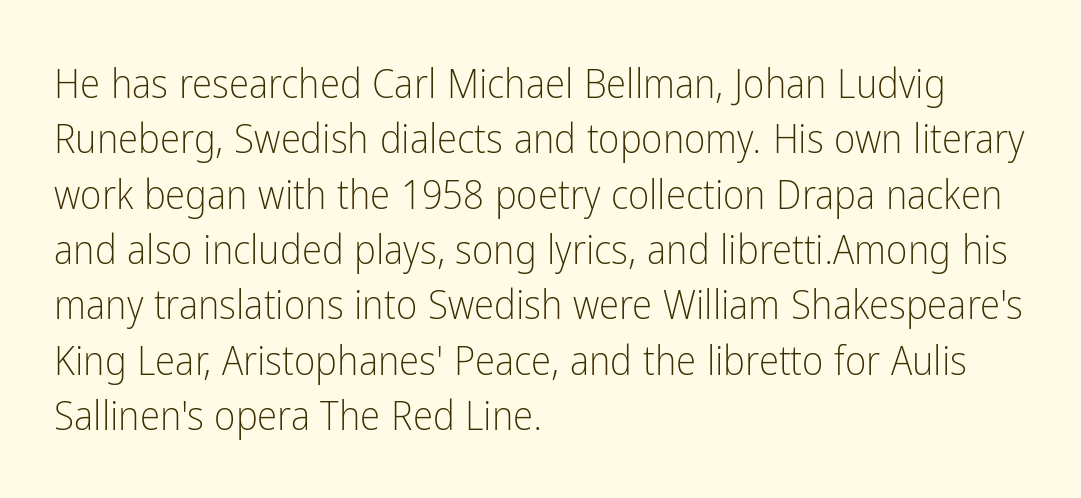
The image shows 41 px light, condensed sans-serif type, upright; set left-aligned, normal line spacing (1.35x), normal letter spacing, not underlined; low stroke contrast and a medium x-height.
